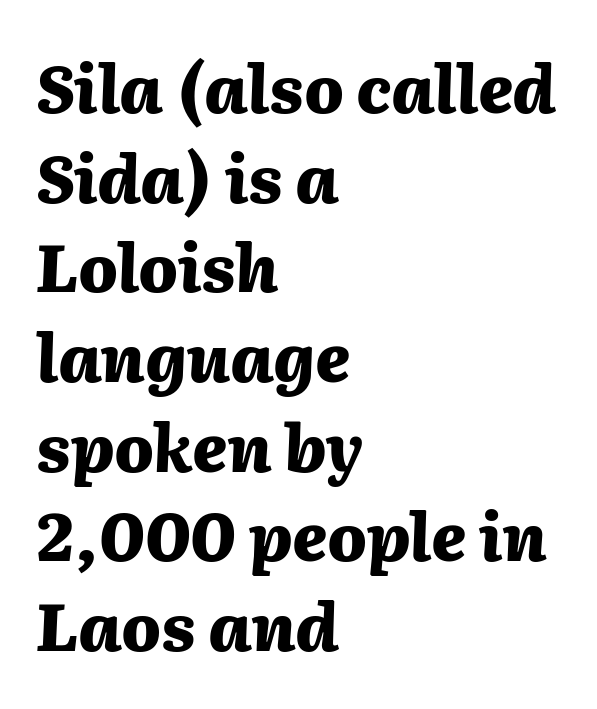
Q: Is the text bold? A: Yes.
Q: Is the text italic (slanted)? A: Yes, it leans right by about 2 degrees.
Q: Is the text underlined? A: No.
Q: How is the paragraph aligned? A: Left-aligned.
Q: Is the spacing between letters normal or unusually wide? A: Normal.
Q: Is the spacing between lines tight, normal or loose? A: Normal.
Q: Width (condensed, normal, or wide)? A: Normal.
Q: Stroke contrast? A: Medium.
Q: x-height? A: Medium.
Q: Monospaced? A: No.
